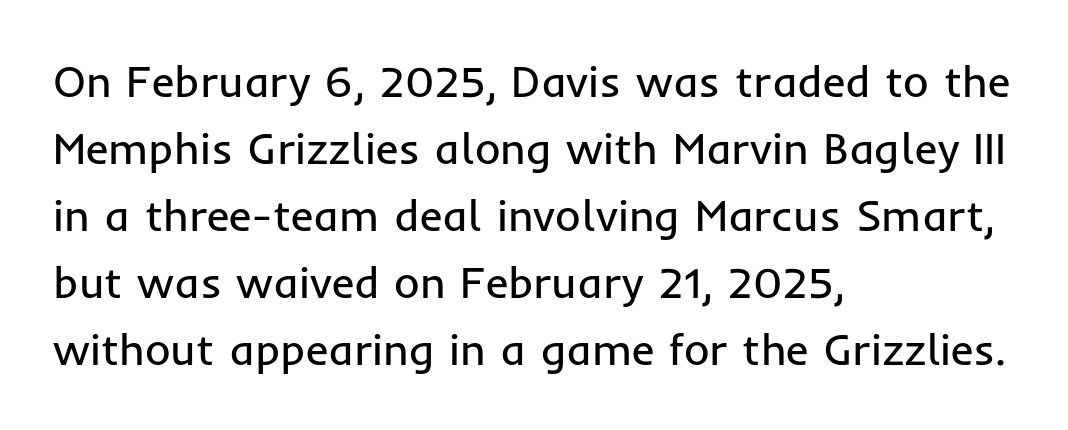
{"serif": "no", "italic": "no", "bold": "no", "weight": "regular", "width": "normal", "stroke_contrast": "low", "x_height": "medium", "monospaced": "no", "underline": "no", "align": "left", "line_spacing": "normal", "line_spacing_ratio": 1.52, "letter_spacing": "normal", "letter_spacing_em": 0.0, "glyph_px": 44}
